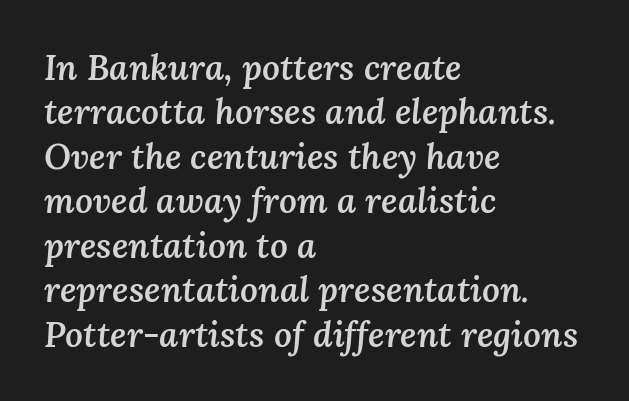
Q: Is the text bold? A: Semi-bold.
Q: Is the text italic (slanted)? A: Yes, it leans right by about 3 degrees.
Q: Is the text underlined? A: No.
Q: How is the paragraph aligned? A: Left-aligned.
Q: Is the spacing between letters normal or unusually wide? A: Normal.
Q: Is the spacing between lines tight, normal or loose? A: Normal.
Q: Width (condensed, normal, or wide)? A: Normal.
Q: Stroke contrast? A: Medium.
Q: x-height? A: Medium.
Q: Monospaced? A: No.
